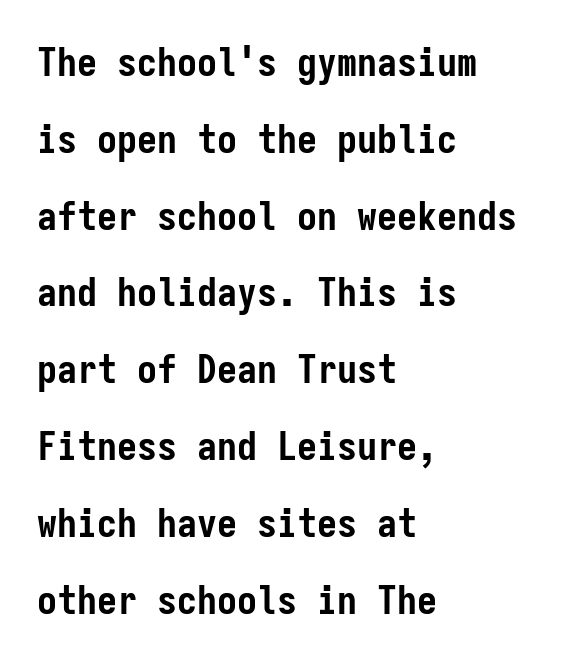
Standard letterfit; no display-style spreading of the glyphs. The lines are quadded left. Airy leading. A bare baseline throughout the passage. The lettering stays uniformly vertical, giving the passage a roman look.
